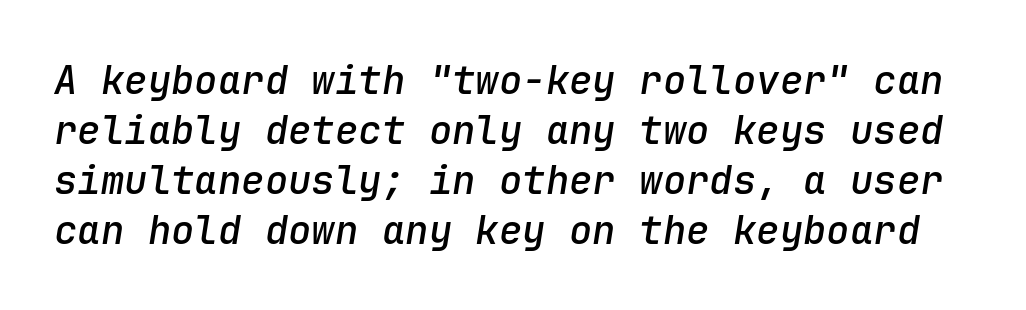
{"italic": "yes", "lean": "right", "slant_degrees": 9, "bold": "semi", "weight": "semibold", "width": "normal", "stroke_contrast": "low", "x_height": "medium", "monospaced": "yes", "underline": "no", "line_spacing": "normal", "line_spacing_ratio": 1.28, "letter_spacing": "normal", "letter_spacing_em": 0.0, "glyph_px": 39}
